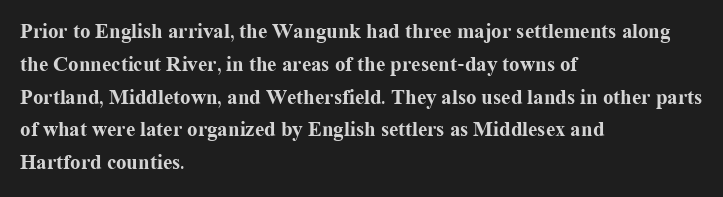
{"italic": "no", "bold": "yes", "underline": "no", "align": "left", "line_spacing": "normal", "line_spacing_ratio": 1.56, "letter_spacing": "normal", "letter_spacing_em": 0.0, "glyph_px": 21}
